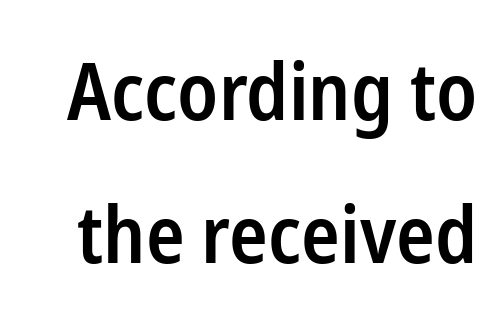
Proportional: the letters do not fall into vertical columns. The type family on display is of the sans-serif kind. Words float on clear page, feet unadorned. Standard letterfit; no display-style spreading of the glyphs. You can tell it's not italic because the verticals are truly vertical. Moderately thickened strokes mark this as semibold type.
